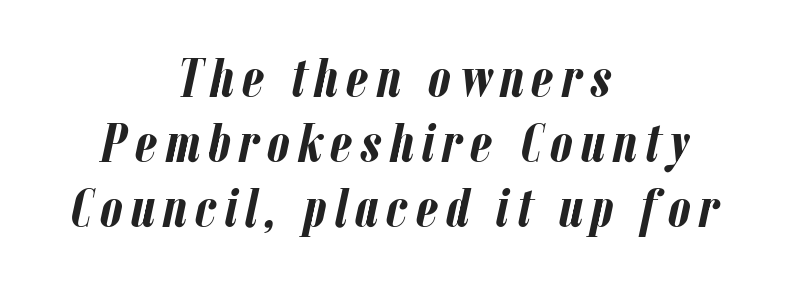
{"italic": "yes", "lean": "right", "slant_degrees": 12, "bold": "yes", "weight": "semibold", "width": "condensed", "stroke_contrast": "low", "x_height": "medium", "monospaced": "no", "underline": "no", "align": "center", "line_spacing_ratio": 1.16, "glyph_px": 56}
